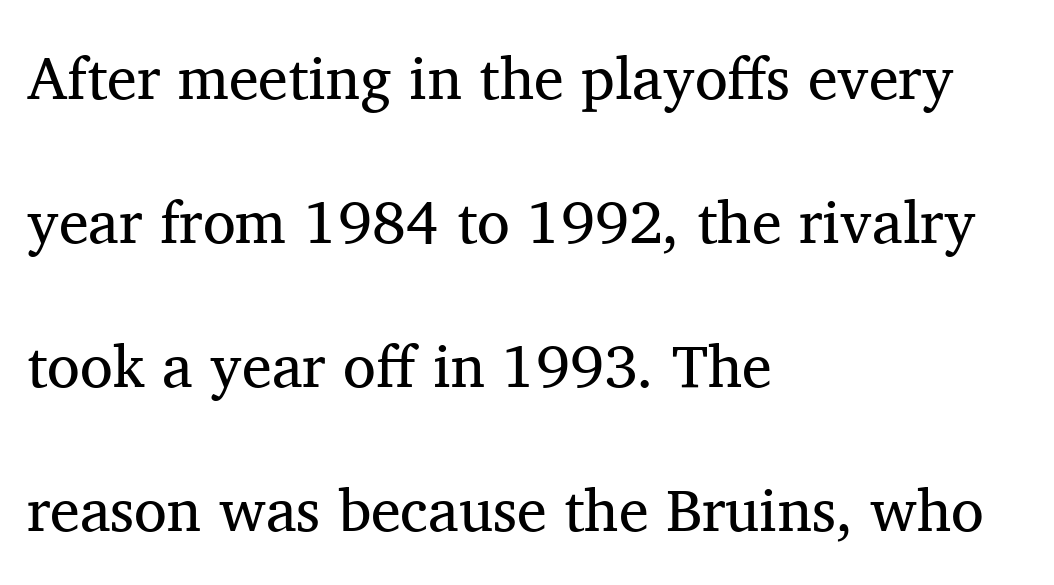
Q: Is the text bold? A: No.
Q: Is the text italic (slanted)? A: No, it is upright.
Q: Is the typeface a serif or a sans-serif typeface? A: Serif.
Q: Is the text underlined? A: No.
Q: How is the paragraph aligned? A: Left-aligned.
Q: Is the spacing between letters normal or unusually wide? A: Normal.
Q: Is the spacing between lines tight, normal or loose? A: Loose.
Q: Width (condensed, normal, or wide)? A: Normal.
Q: Stroke contrast? A: Medium.
Q: x-height? A: Medium.
Q: Monospaced? A: No.
